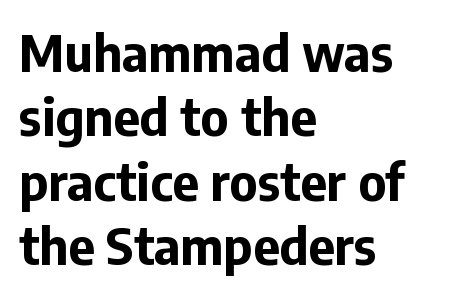
Q: Is the text bold? A: Yes.
Q: Is the text italic (slanted)? A: No, it is upright.
Q: Is the typeface a serif or a sans-serif typeface? A: Sans-serif.
Q: Is the text underlined? A: No.
Q: How is the paragraph aligned? A: Left-aligned.
Q: Is the spacing between letters normal or unusually wide? A: Normal.
Q: Is the spacing between lines tight, normal or loose? A: Normal.
Q: Width (condensed, normal, or wide)? A: Normal.
Q: Stroke contrast? A: Low.
Q: x-height? A: Medium.
Q: Monospaced? A: No.
